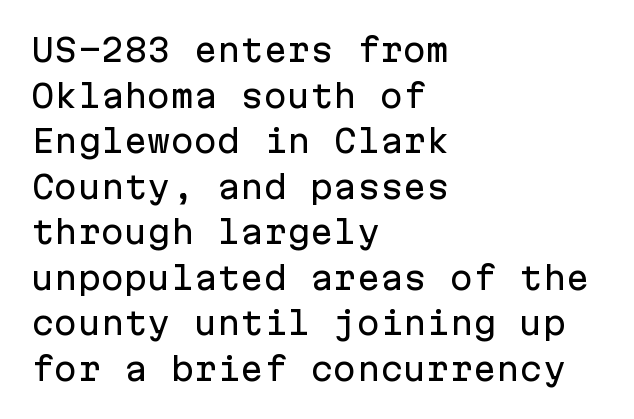
The image shows 31 px sans-serif type, upright, monospaced; set left-aligned, normal line spacing (1.47x), normal letter spacing, not underlined; low stroke contrast and a medium x-height.
